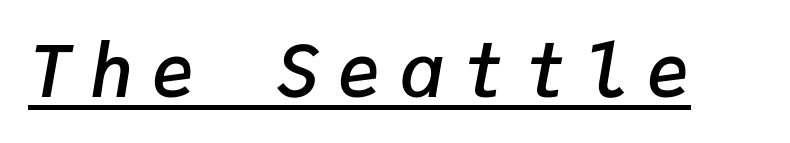
{"italic": "yes", "lean": "right", "slant_degrees": 9, "bold": "semi", "weight": "semibold", "width": "normal", "stroke_contrast": "low", "x_height": "medium", "monospaced": "yes", "underline": "yes", "letter_spacing": "wide", "letter_spacing_em": 0.26, "glyph_px": 72}
